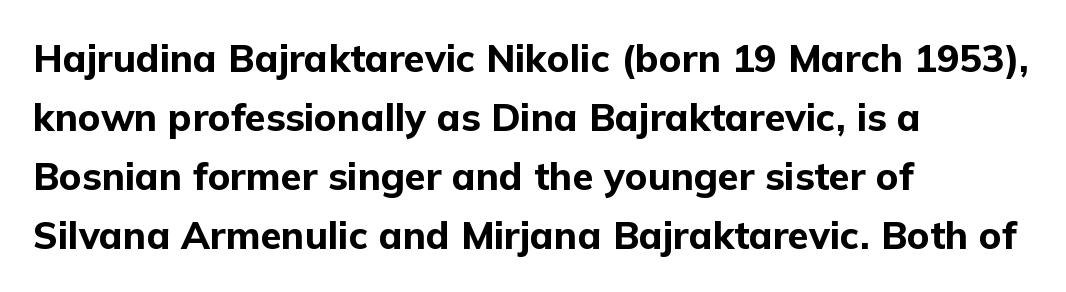
Q: Is the text bold? A: Yes.
Q: Is the text italic (slanted)? A: No, it is upright.
Q: Is the typeface a serif or a sans-serif typeface? A: Sans-serif.
Q: Is the text underlined? A: No.
Q: How is the paragraph aligned? A: Left-aligned.
Q: Is the spacing between letters normal or unusually wide? A: Normal.
Q: Is the spacing between lines tight, normal or loose? A: Normal.
Q: Width (condensed, normal, or wide)? A: Normal.
Q: Stroke contrast? A: Low.
Q: x-height? A: Medium.
Q: Monospaced? A: No.
